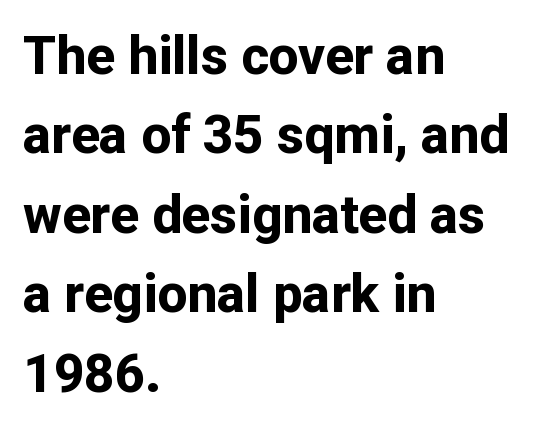
Font category for this specimen: sans-serif. The font's upright variant was chosen for this text. Students, observe: this is what conventionally led text looks like. These lines keep a tight, regular rhythm from letter to letter. Rule under the text: the space is simply empty. I'd describe the lettering as bold — thick and assertive.
